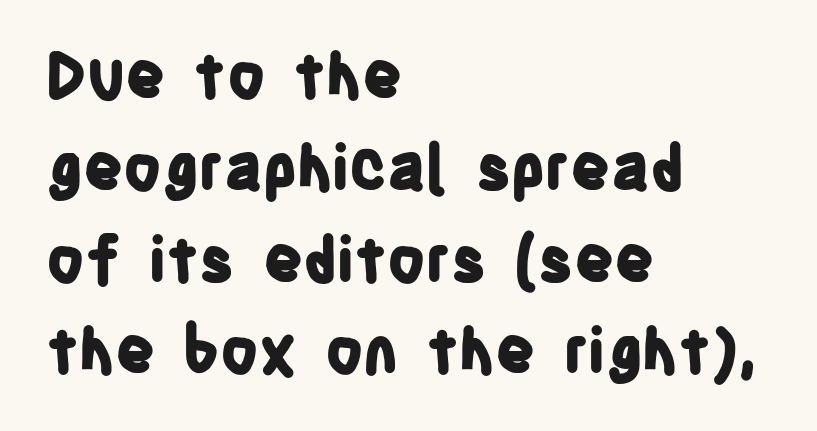
Q: Is the text bold? A: Yes.
Q: Is the text italic (slanted)? A: No, it is upright.
Q: Is the typeface a serif or a sans-serif typeface? A: Sans-serif.
Q: Is the text underlined? A: No.
Q: How is the paragraph aligned? A: Left-aligned.
Q: Is the spacing between letters normal or unusually wide? A: Normal.
Q: Is the spacing between lines tight, normal or loose? A: Normal.
Q: Width (condensed, normal, or wide)? A: Condensed.
Q: Stroke contrast? A: Low.
Q: x-height? A: Large.
Q: Monospaced? A: No.
